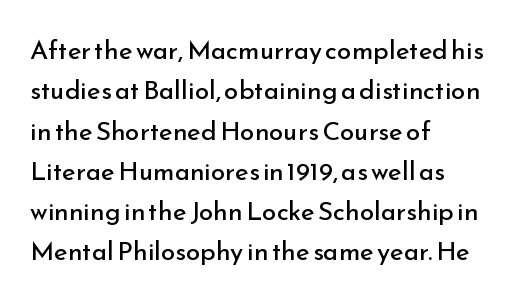
Check the space under the baseline: it is left empty. The type sits square on the baseline with zero lean. Line spacing here is normal. Casual observation: everything's shoved over to the left. Honestly, the letter spacing is just normal — you wouldn't notice it.
